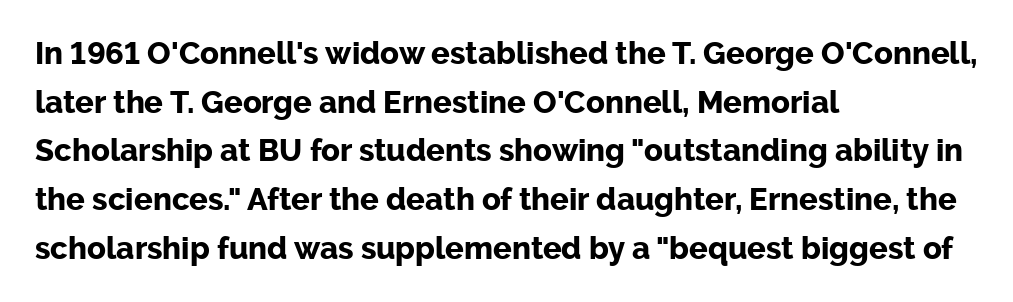
Q: Is the text bold? A: Yes.
Q: Is the text italic (slanted)? A: No, it is upright.
Q: Is the typeface a serif or a sans-serif typeface? A: Sans-serif.
Q: Is the text underlined? A: No.
Q: How is the paragraph aligned? A: Left-aligned.
Q: Is the spacing between letters normal or unusually wide? A: Normal.
Q: Is the spacing between lines tight, normal or loose? A: Normal.
Q: Width (condensed, normal, or wide)? A: Normal.
Q: Stroke contrast? A: Low.
Q: x-height? A: Medium.
Q: Monospaced? A: No.
